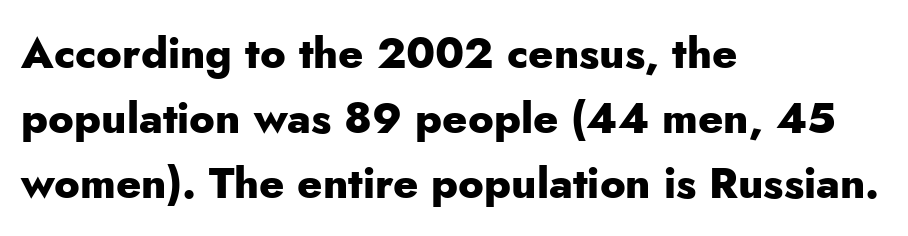
This sample has the flowing, uneven cadence of proportional lettering. You could call the tracking neutral — neither tight nor loose. Stroke thickness is high; the sample reads as a true bold. The type family on display is of the sans-serif kind.
